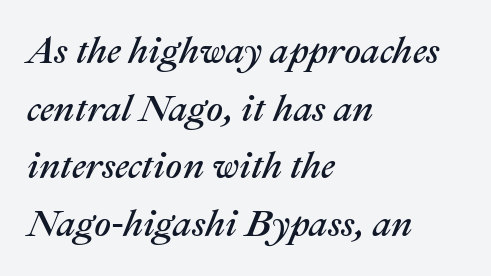
Q: Is the text italic (slanted)? A: Yes, it leans right by about 22 degrees.
Q: Is the text underlined? A: No.
Q: How is the paragraph aligned? A: Left-aligned.
Q: Is the spacing between letters normal or unusually wide? A: Normal.
Q: Is the spacing between lines tight, normal or loose? A: Normal.
Q: Width (condensed, normal, or wide)? A: Normal.
Q: Stroke contrast? A: Medium.
Q: x-height? A: Medium.
Q: Monospaced? A: No.
